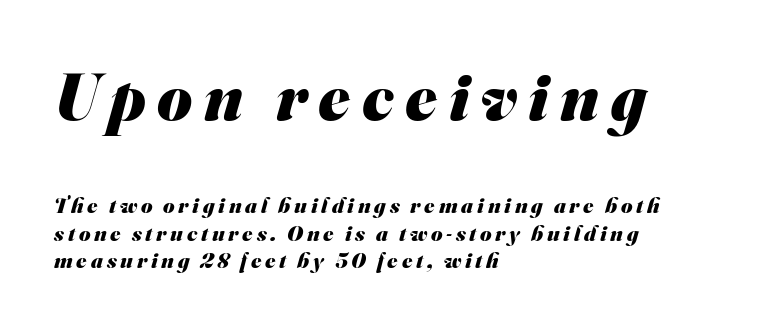
The image shows 67 px heavy sans-serif type; set left-aligned, normal line spacing (1.25x), not underlined; the first (top) block is 3.05x larger; medium stroke contrast and a small x-height.
